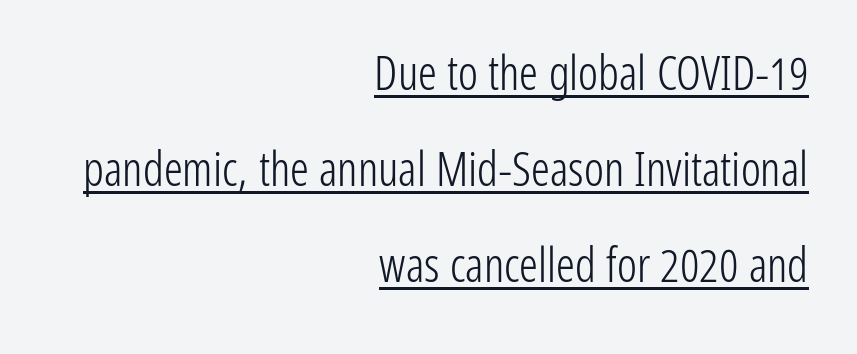
Q: Is the text bold? A: No.
Q: Is the text italic (slanted)? A: No, it is upright.
Q: Is the typeface a serif or a sans-serif typeface? A: Sans-serif.
Q: Is the text underlined? A: Yes.
Q: How is the paragraph aligned? A: Right-aligned.
Q: Is the spacing between letters normal or unusually wide? A: Normal.
Q: Is the spacing between lines tight, normal or loose? A: Loose.
Q: Width (condensed, normal, or wide)? A: Condensed.
Q: Stroke contrast? A: Low.
Q: x-height? A: Medium.
Q: Monospaced? A: No.
